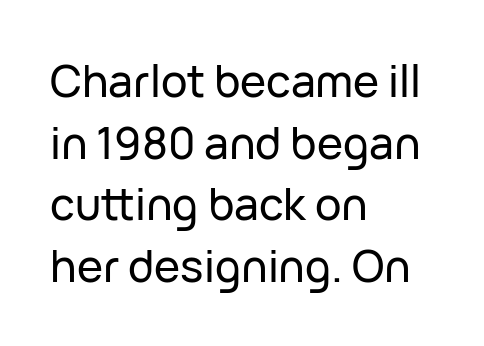
{"serif": "no", "italic": "no", "width": "normal", "stroke_contrast": "low", "x_height": "medium", "monospaced": "no", "underline": "no", "align": "left", "line_spacing": "normal", "line_spacing_ratio": 1.4, "letter_spacing": "normal", "letter_spacing_em": 0.0, "glyph_px": 44}
